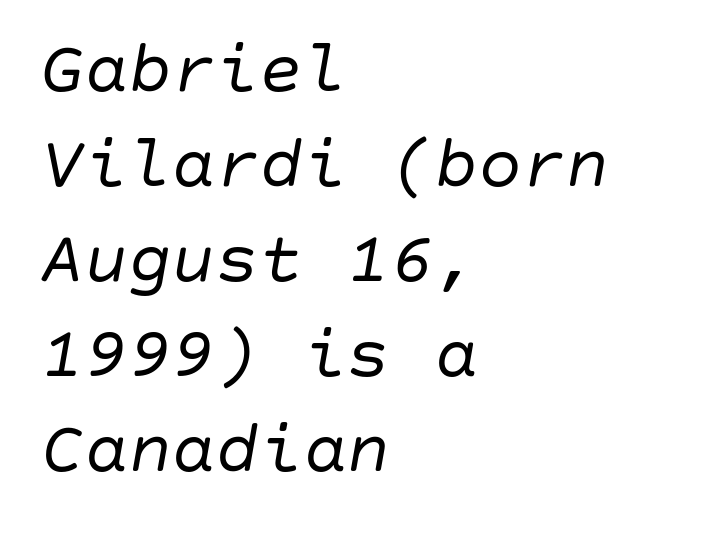
The image shows 73 px regular-weight type, italic (leaning right); set left-aligned, normal line spacing (1.3x), normal letter spacing, not underlined; low stroke contrast and a large x-height.
